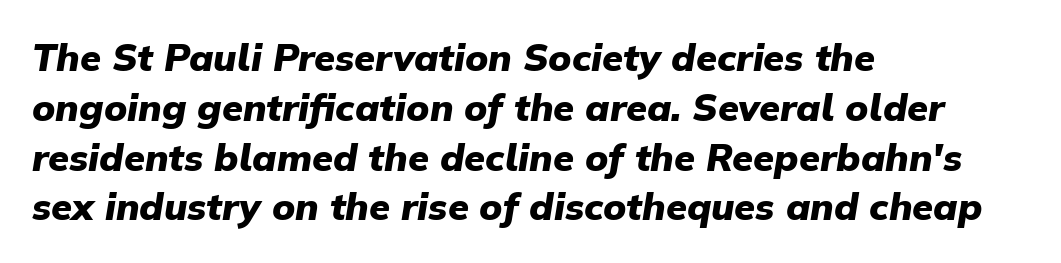
The image shows 38 px heavy type, italic (leaning right); set left-aligned, normal line spacing (1.31x), normal letter spacing, not underlined; low stroke contrast and a medium x-height.
